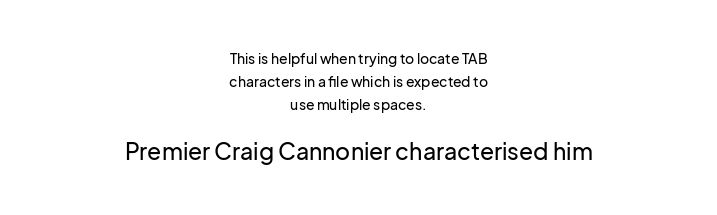
Q: Is the text italic (slanted)? A: No, it is upright.
Q: Is the text underlined? A: No.
Q: How is the paragraph aligned? A: Centered.
Q: Is the spacing between letters normal or unusually wide? A: Normal.
Q: Is the spacing between lines tight, normal or loose? A: Normal.
Q: Which block of text is set in a larger size, the first (top) or the second (bottom)? A: The second (bottom) one.
